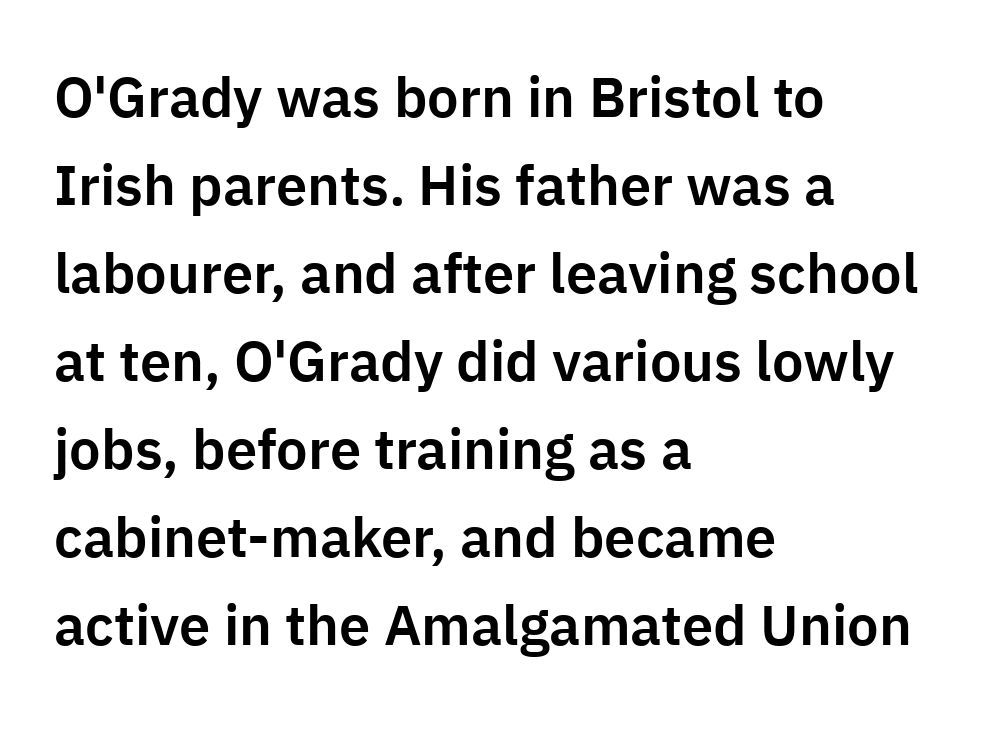
The image shows 56 px sans-serif type, upright; set left-aligned, normal line spacing (1.57x), normal letter spacing, not underlined; low stroke contrast and a medium x-height.
